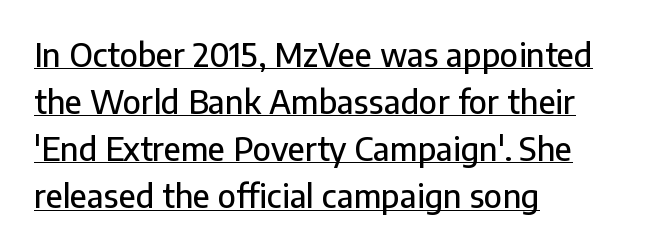
No extra tracking has been applied to these lines. Stroke terminals: plain, sans-serif. The rendering uses natural spacing where letterforms have individual widths. Does the lettering tilt? It doesn't — this is upright. The block of text has a typical density, with ordinary space between rows.
